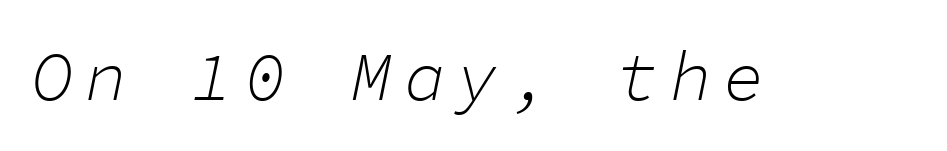
The image shows 69 px light type, italic (leaning right), monospaced; set not underlined; low stroke contrast and a medium x-height.
